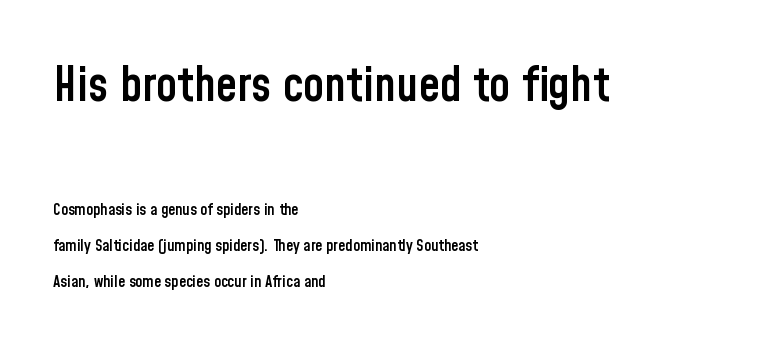
Q: Is the text bold? A: Semi-bold.
Q: Is the text italic (slanted)? A: No, it is upright.
Q: Is the typeface a serif or a sans-serif typeface? A: Sans-serif.
Q: Is the text underlined? A: No.
Q: How is the paragraph aligned? A: Left-aligned.
Q: Is the spacing between letters normal or unusually wide? A: Normal.
Q: Is the spacing between lines tight, normal or loose? A: Loose.
Q: Which block of text is set in a larger size, the first (top) or the second (bottom)? A: The first (top) one.
Q: Width (condensed, normal, or wide)? A: Condensed.
Q: Stroke contrast? A: Low.
Q: x-height? A: Medium.
Q: Monospaced? A: No.
